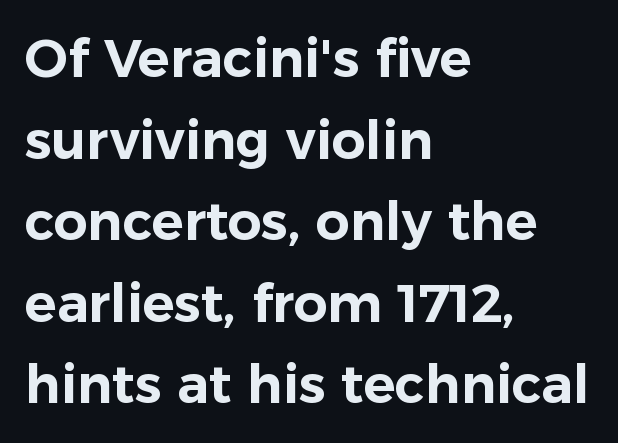
The glyphs in this specimen are sans serif. The block of text has a typical density, with ordinary space between rows. Left-aligned paragraph, ragged on the right. Bare-footed words on every line. The letters sit at their default tracking, neither squeezed nor spread.
